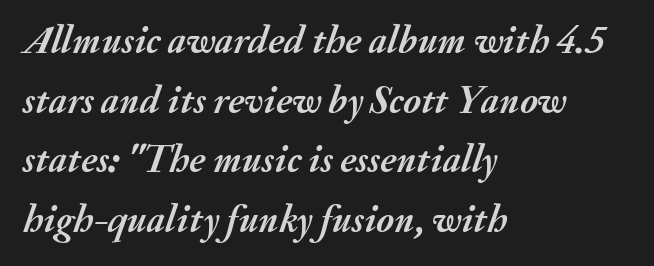
The tracking reads as untouched default to a designer's eye. Quick note: italic. Regular leading. Layout note: lines flush left. The zone under the glyphs is completely vacant. Heavy, bold letterforms.
